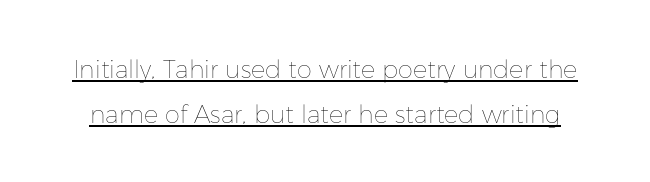
These lines were composed using upright roman letters. No extra ink here — the face is not bold. The lettering is marked with a stroke running underneath it. These lines keep a tight, regular rhythm from letter to letter.
